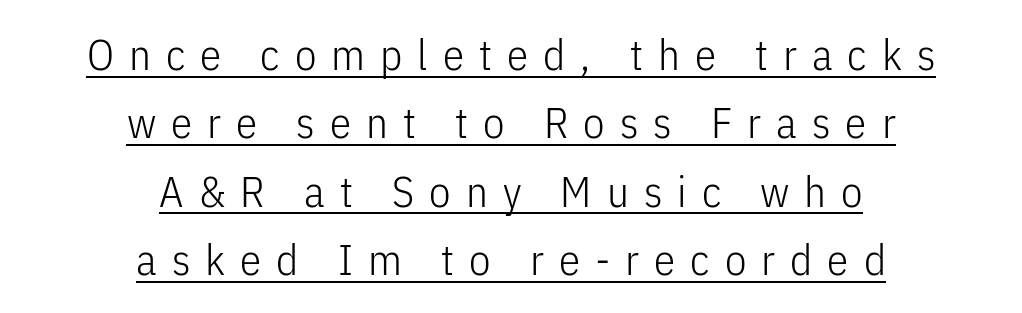
Typeset on center — no edge is straight. Quick note: underline on. Vertical strokes here are truly vertical. The face used here is rendered with a markedly widened letterfit. A quiet, ordinary-to-light weight characterises the typeface.
